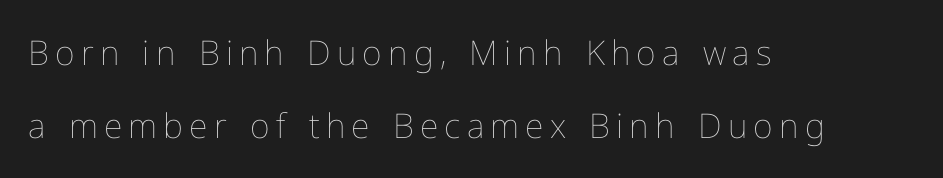
Leftover space on each line is placed entirely after the last word. Posture: vertical. The letters look calm and open, with moderate or lighter stems. Baseline-to-baseline distance is far greater than the letter height. Varying glyph widths throughout — classic text-font behaviour.
